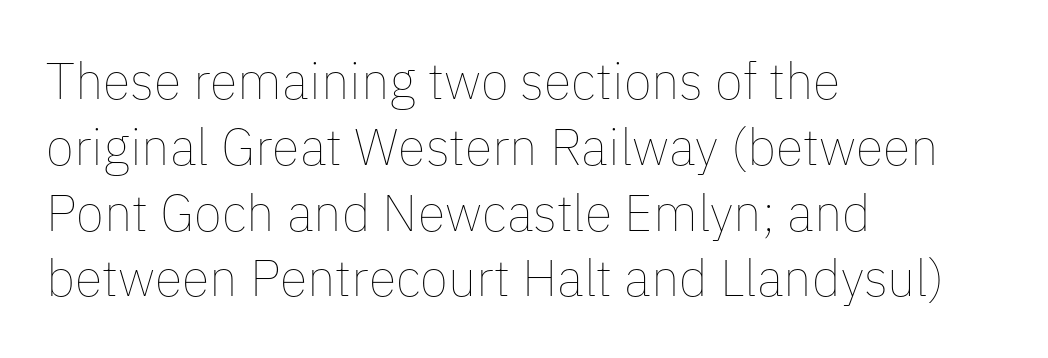
Q: Is the text bold? A: No.
Q: Is the text italic (slanted)? A: No, it is upright.
Q: Is the text underlined? A: No.
Q: How is the paragraph aligned? A: Left-aligned.
Q: Is the spacing between letters normal or unusually wide? A: Normal.
Q: Is the spacing between lines tight, normal or loose? A: Normal.
Q: Width (condensed, normal, or wide)? A: Normal.
Q: Stroke contrast? A: Low.
Q: x-height? A: Medium.
Q: Monospaced? A: No.
